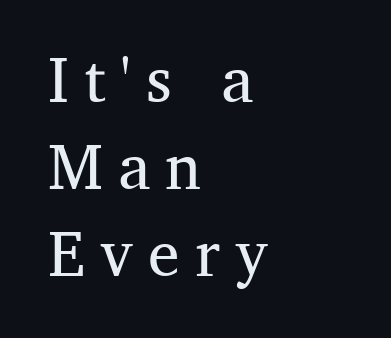
The image shows 63 px regular-weight serif type, upright; set left-aligned, normal line spacing (1.38x), unusually wide letter spacing (+0.24 em), not underlined; medium stroke contrast and a medium x-height.
